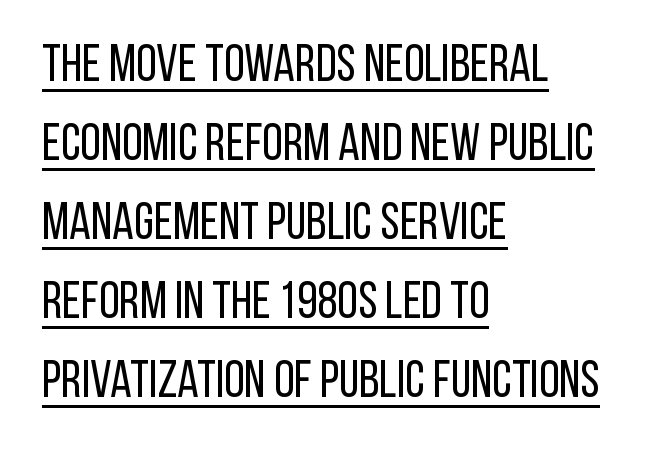
Q: Is the text bold? A: No.
Q: Is the text italic (slanted)? A: No, it is upright.
Q: Is the typeface a serif or a sans-serif typeface? A: Sans-serif.
Q: Is the text underlined? A: Yes.
Q: How is the paragraph aligned? A: Left-aligned.
Q: Is the spacing between letters normal or unusually wide? A: Normal.
Q: Is the spacing between lines tight, normal or loose? A: Normal.
Q: Width (condensed, normal, or wide)? A: Condensed.
Q: Stroke contrast? A: Low.
Q: x-height? A: Large.
Q: Monospaced? A: No.
